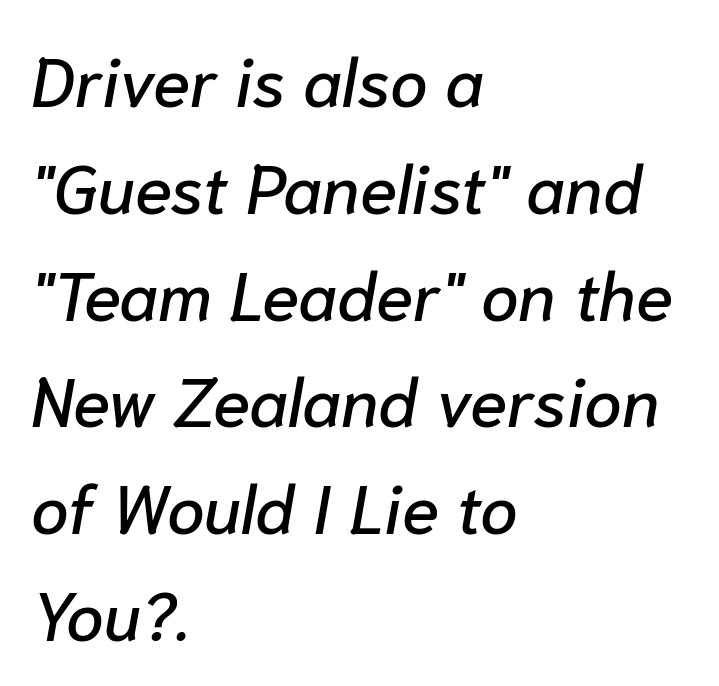
{"italic": "yes", "lean": "right", "slant_degrees": 10, "width": "normal", "stroke_contrast": "low", "x_height": "medium", "monospaced": "no", "underline": "no", "align": "left", "line_spacing": "normal", "line_spacing_ratio": 1.57, "letter_spacing": "normal", "letter_spacing_em": 0.0, "glyph_px": 68}
